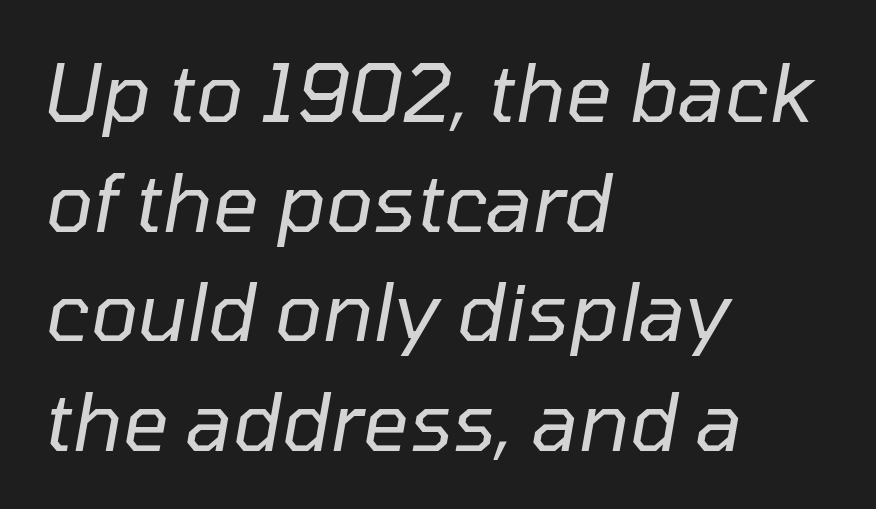
The image shows 80 px regular-weight type, italic (leaning right); set left-aligned, normal line spacing (1.37x), normal letter spacing, not underlined; low stroke contrast and a medium x-height.
